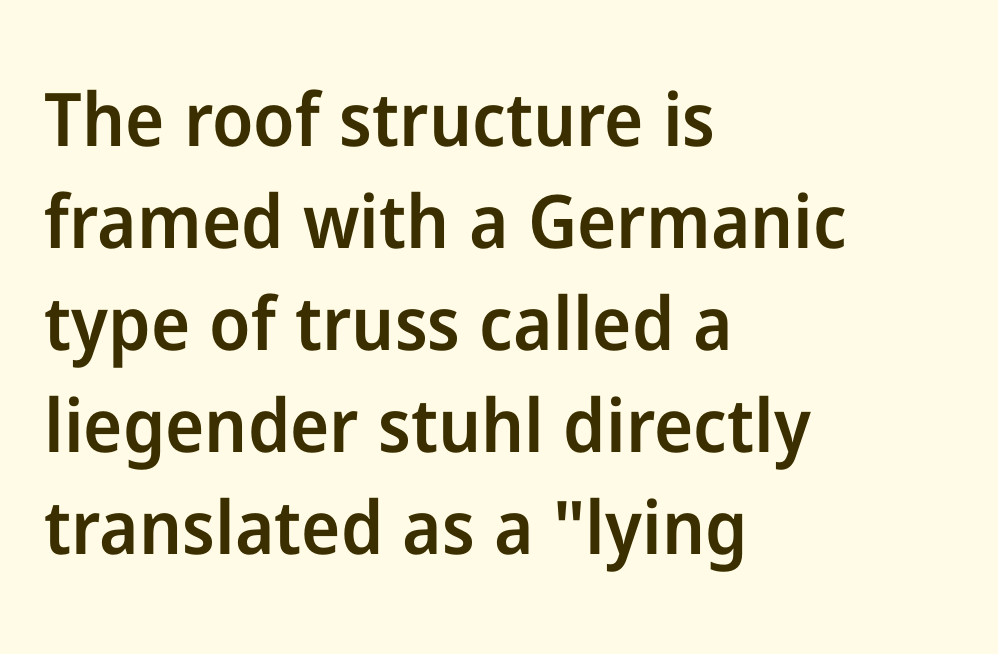
The image shows 74 px semibold sans-serif type, upright; set left-aligned, normal line spacing (1.38x), normal letter spacing, not underlined; low stroke contrast and a medium x-height.
